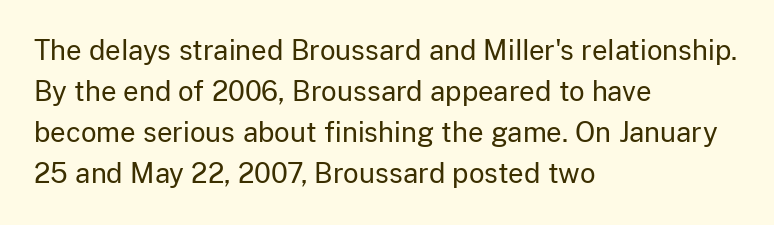
The image shows 27 px text type, upright; set left-aligned, normal line spacing (1.52x), normal letter spacing, not underlined.
